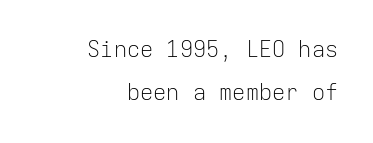
The image shows 22 px text type, upright; set right-aligned, loose line spacing (1.97x), normal letter spacing, not underlined.
